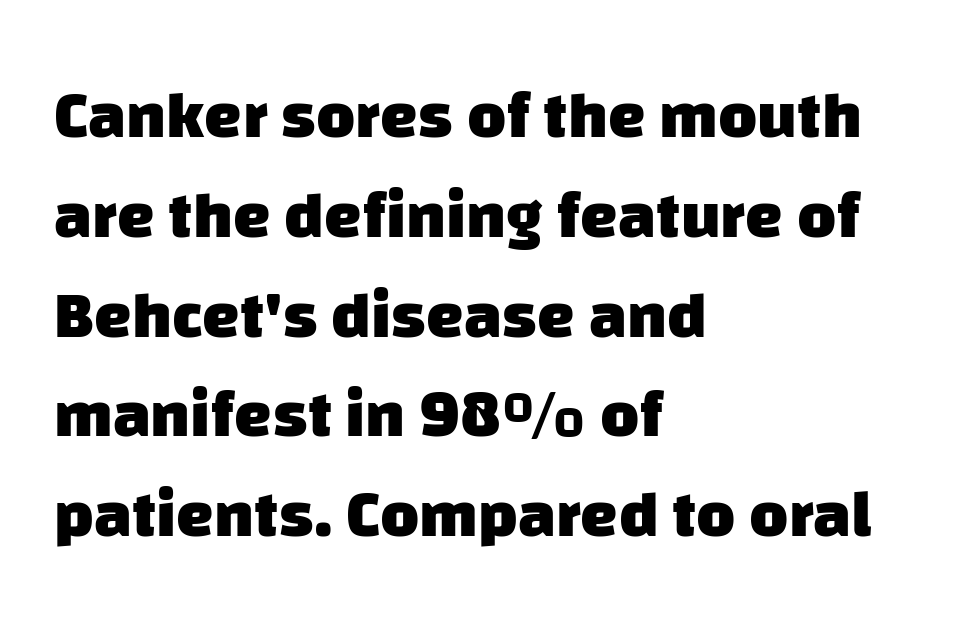
The image shows 67 px heavy sans-serif type; set left-aligned, normal line spacing (1.49x), normal letter spacing, not underlined; low stroke contrast and a large x-height.
